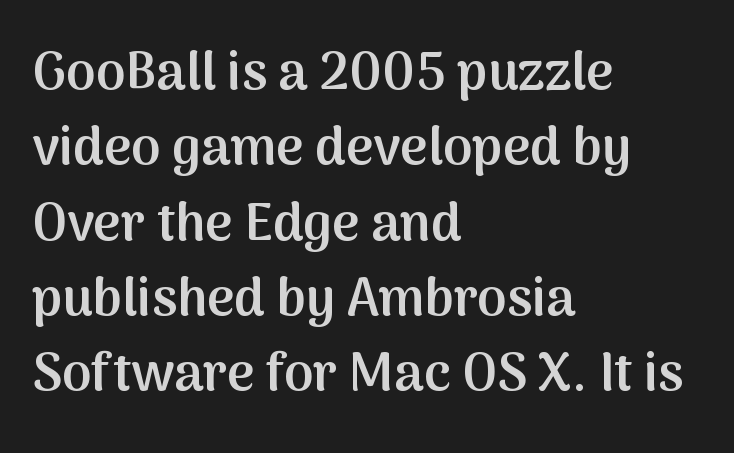
Underline: absent. The letters advance in unequal steps, a hallmark of proportional type. Casual observation: everything's shoved over to the left. Designer's note — italics off, roman on. Normally led — the rows are evenly, conventionally spaced. The face used here is rendered with its standard letterfit.
